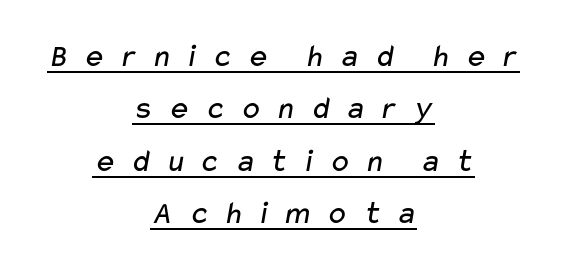
{"serif": "no", "bold": "no", "weight": "regular", "width": "wide", "stroke_contrast": "low", "x_height": "medium", "monospaced": "no", "underline": "yes", "align": "center", "line_spacing": "normal", "line_spacing_ratio": 1.59, "letter_spacing": "wide", "letter_spacing_em": 0.41, "glyph_px": 33}
